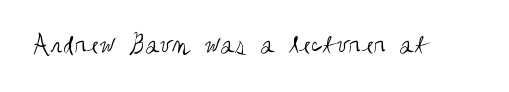
Q: Is the text bold? A: No.
Q: Is the text underlined? A: No.
Q: Is the spacing between letters normal or unusually wide? A: Normal.
